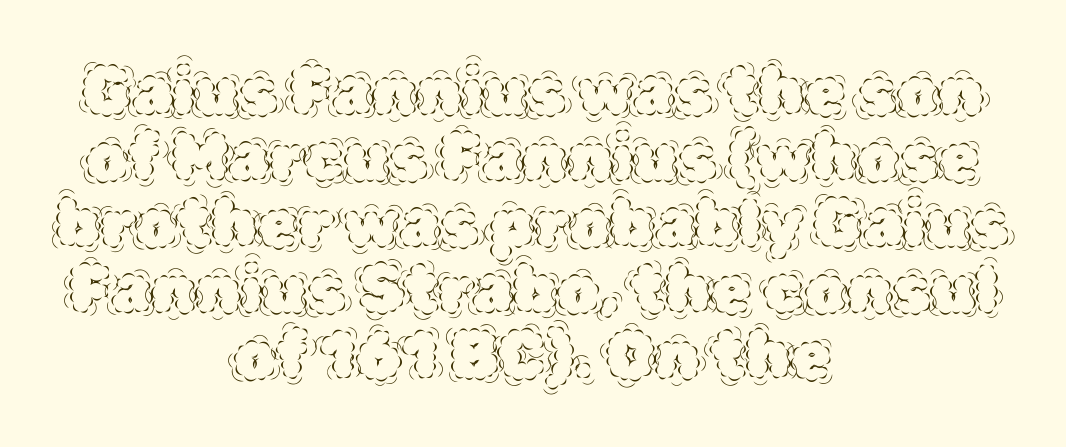
{"italic": "no", "bold": "no", "weight": "thin", "width": "normal", "x_height": "large", "monospaced": "no", "underline": "no", "align": "center", "line_spacing": "tight", "line_spacing_ratio": 1.0, "letter_spacing": "normal", "letter_spacing_em": 0.0, "glyph_px": 66}
